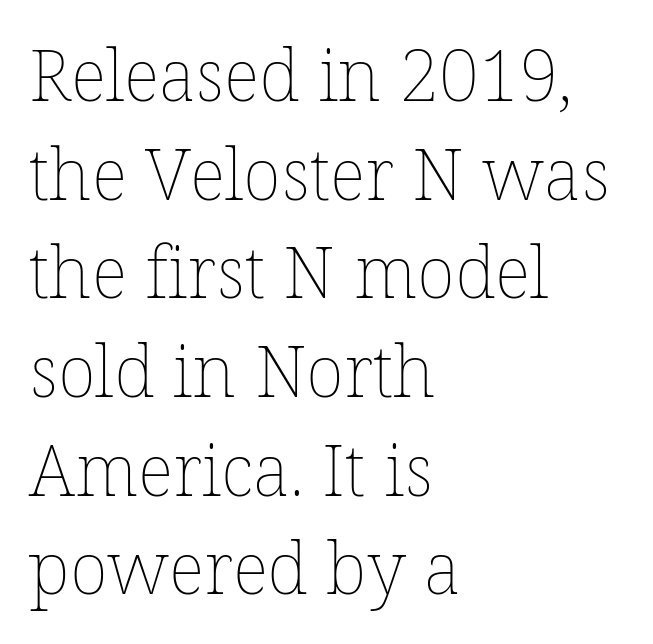
The letters advance in unequal steps, a hallmark of proportional type. The space directly below the letters is spotless. The rag falls on the right side of this text block. Quick note: not italic, upright. Is there much room between lines? A standard amount, neither cramped nor airy. How are the letters spaced? Ordinarily, with no added tracking.
